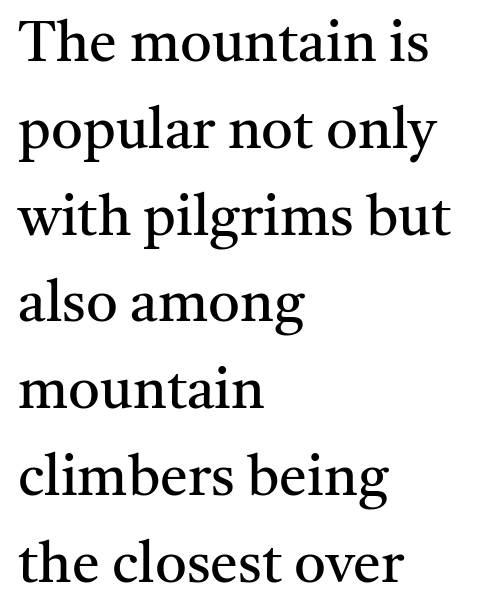
Upright lettering throughout. The passage is arranged the way most books set body copy — flush left. What kind of face is this? One with serifs. These lines are rendered in a variable-pitch font. Baseline-to-baseline distance is the conventional proportion of letter height.
